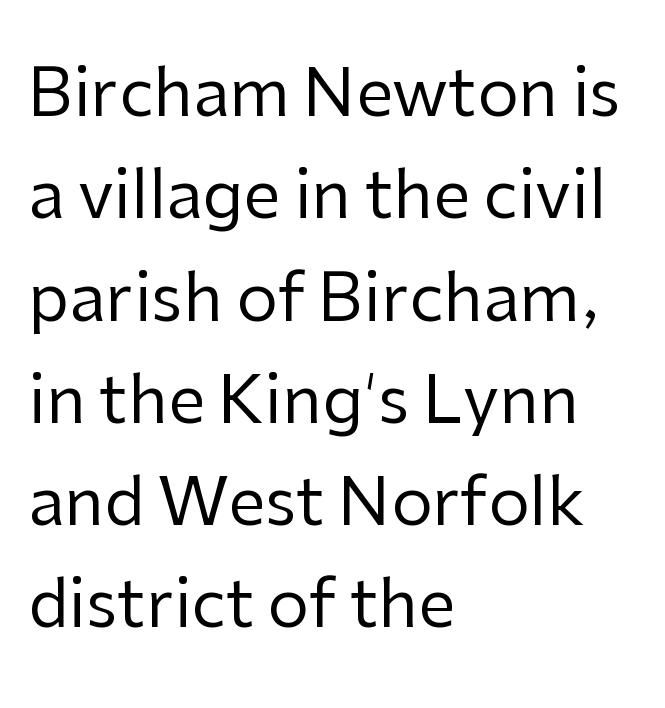
The image shows 66 px regular-weight sans-serif type, upright; set left-aligned, normal line spacing (1.55x), normal letter spacing, not underlined; low stroke contrast and a medium x-height.
